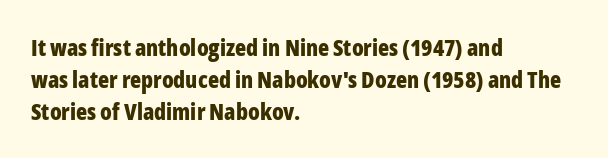
Q: Is the text bold? A: Yes.
Q: Is the text italic (slanted)? A: No, it is upright.
Q: Is the text underlined? A: No.
Q: How is the paragraph aligned? A: Left-aligned.
Q: Is the spacing between letters normal or unusually wide? A: Normal.
Q: Is the spacing between lines tight, normal or loose? A: Normal.
